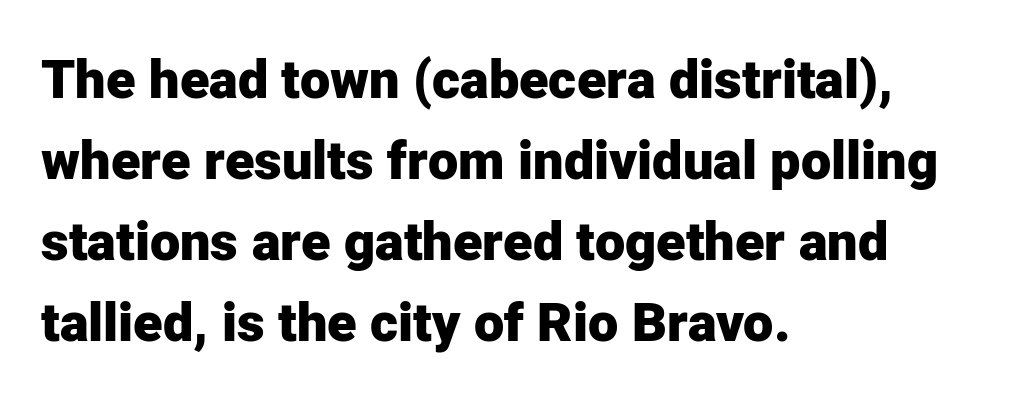
{"serif": "no", "italic": "no", "bold": "yes", "weight": "heavy", "width": "normal", "stroke_contrast": "low", "x_height": "medium", "monospaced": "no", "underline": "no", "align": "left", "line_spacing": "normal", "line_spacing_ratio": 1.5, "letter_spacing": "normal", "letter_spacing_em": 0.0, "glyph_px": 54}
